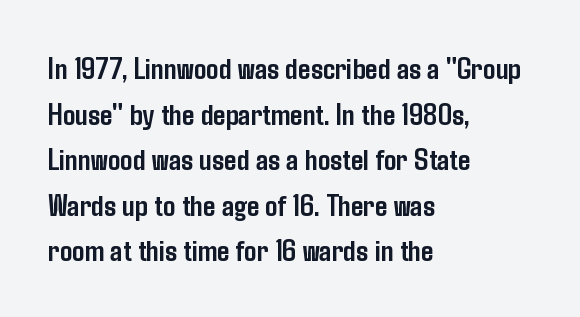
The image shows 31 px semibold, condensed sans-serif type, upright; set left-aligned, normal line spacing (1.47x), normal letter spacing, not underlined; low stroke contrast and a medium x-height.
